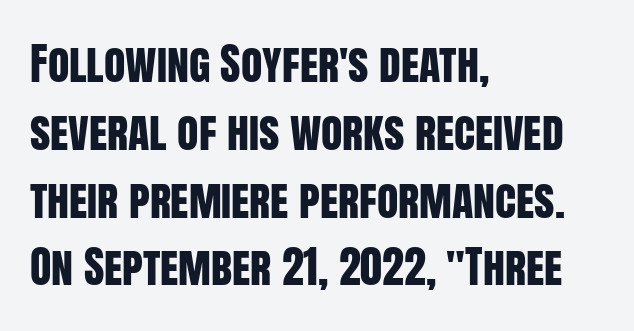
{"serif": "no", "italic": "no", "width": "condensed", "stroke_contrast": "low", "x_height": "large", "monospaced": "no", "underline": "no", "align": "left", "line_spacing": "normal", "line_spacing_ratio": 1.54, "letter_spacing": "normal", "letter_spacing_em": 0.0, "glyph_px": 44}
